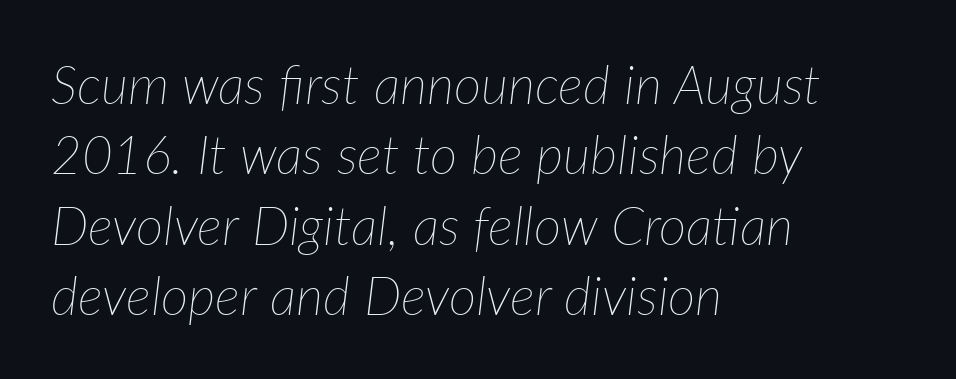
{"italic": "yes", "lean": "right", "slant_degrees": 7, "bold": "no", "weight": "thin", "width": "normal", "stroke_contrast": "low", "x_height": "medium", "monospaced": "no", "underline": "no", "align": "left", "line_spacing": "normal", "line_spacing_ratio": 1.33, "letter_spacing": "normal", "letter_spacing_em": 0.0, "glyph_px": 53}
